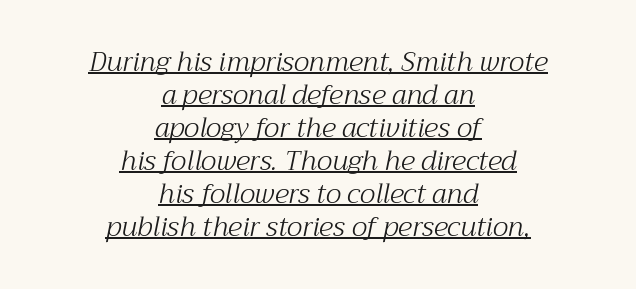
Honestly, the letter spacing is just normal — you wouldn't notice it. This sample carries an underscore along the baseline area. Notice how the stems are inclined rather than vertical — that's the hallmark of italics. These lines are centered, leaving both edges ragged. Counters stay open thanks to moderate or lighter strokes.
